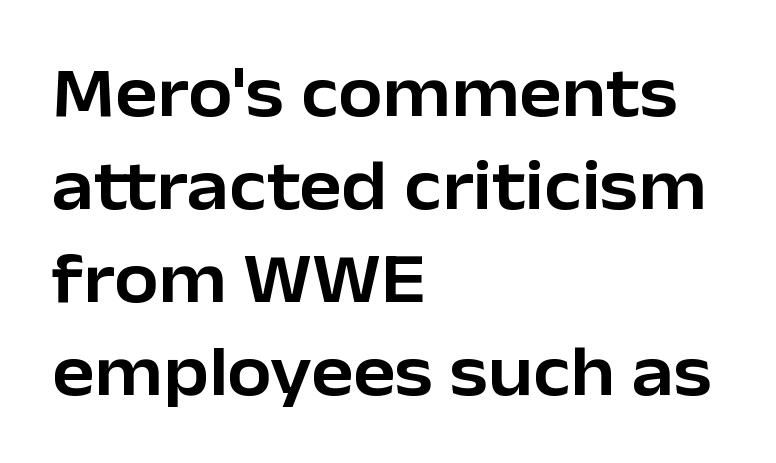
Q: Is the text italic (slanted)? A: No, it is upright.
Q: Is the typeface a serif or a sans-serif typeface? A: Sans-serif.
Q: Is the text underlined? A: No.
Q: How is the paragraph aligned? A: Left-aligned.
Q: Is the spacing between letters normal or unusually wide? A: Normal.
Q: Is the spacing between lines tight, normal or loose? A: Normal.
Q: Width (condensed, normal, or wide)? A: Normal.
Q: Stroke contrast? A: Low.
Q: x-height? A: Medium.
Q: Monospaced? A: No.
